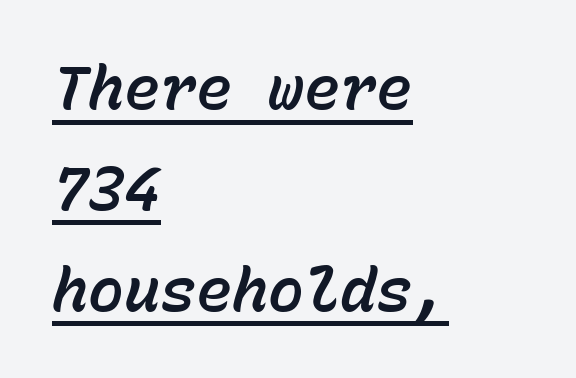
The image shows 60 px text type, italic (leaning right), monospaced; set left-aligned, normal line spacing (1.68x), normal letter spacing, underlined; low stroke contrast and a medium x-height.
